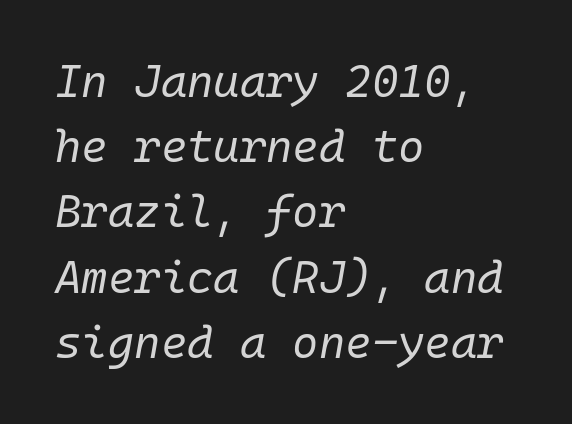
Q: Is the text bold? A: No.
Q: Is the text italic (slanted)? A: Yes, it leans right by about 10 degrees.
Q: Is the text underlined? A: No.
Q: How is the paragraph aligned? A: Left-aligned.
Q: Is the spacing between letters normal or unusually wide? A: Normal.
Q: Is the spacing between lines tight, normal or loose? A: Normal.
Q: Width (condensed, normal, or wide)? A: Normal.
Q: Stroke contrast? A: Low.
Q: x-height? A: Medium.
Q: Monospaced? A: Yes.
